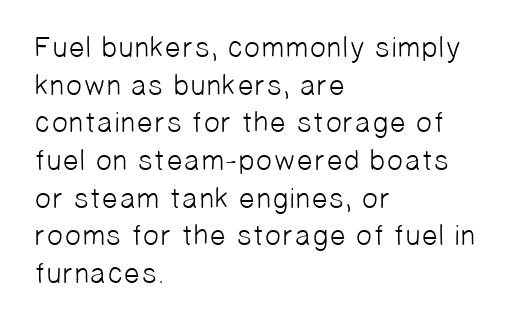
The typesetting does not lean heavy: it is not bold. Tracking here is standard; glyphs follow each other at the usual distance. This rendering features lettering with no underline. If you measured baseline to baseline, you'd find a middling distance. The designer went with a sans here, leaving each stem footless. These lines stack with their left ends in a neat column.
